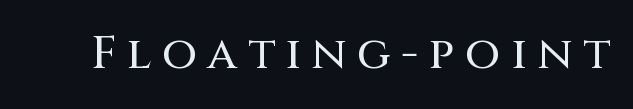
Q: Is the text italic (slanted)? A: No, it is upright.
Q: Is the typeface a serif or a sans-serif typeface? A: Sans-serif.
Q: Is the text underlined? A: No.
Q: Is the spacing between letters normal or unusually wide? A: Unusually wide.
Q: Width (condensed, normal, or wide)? A: Normal.
Q: Stroke contrast? A: Medium.
Q: x-height? A: Large.
Q: Monospaced? A: No.
